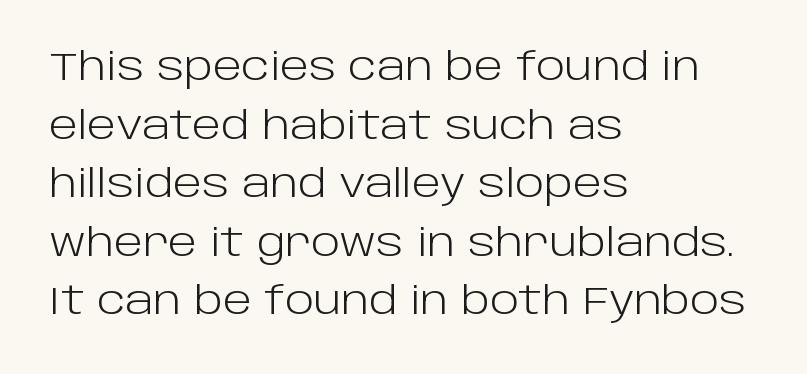
{"serif": "no", "italic": "no", "bold": "no", "weight": "light", "width": "normal", "stroke_contrast": "low", "x_height": "large", "monospaced": "no", "underline": "no", "align": "left", "line_spacing": "normal", "line_spacing_ratio": 1.54, "letter_spacing": "normal", "letter_spacing_em": 0.0, "glyph_px": 38}
